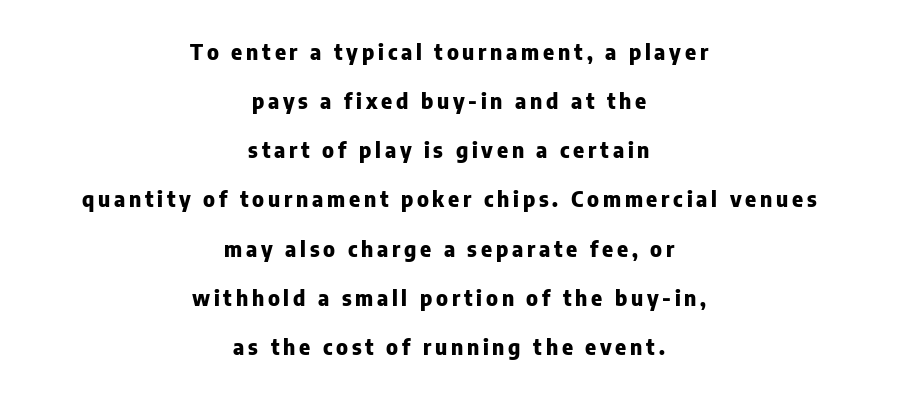
The image shows 21 px bold type, upright; set centered, loose line spacing (2.34x), not underlined.
